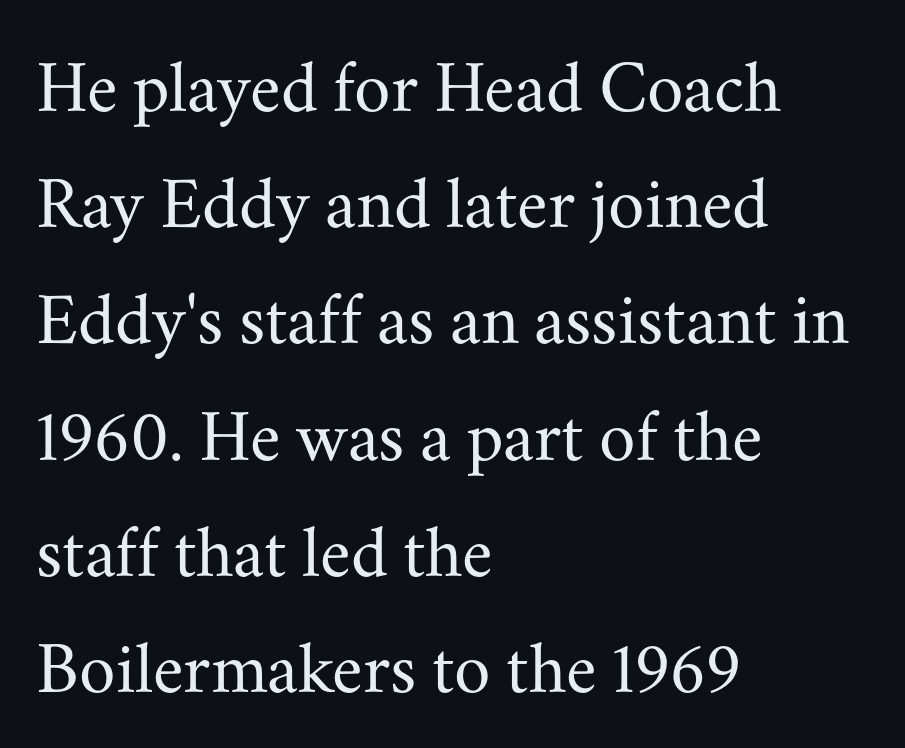
The image shows 74 px regular-weight serif type, upright; set left-aligned, normal line spacing (1.57x), normal letter spacing, not underlined; medium stroke contrast and a small x-height.
